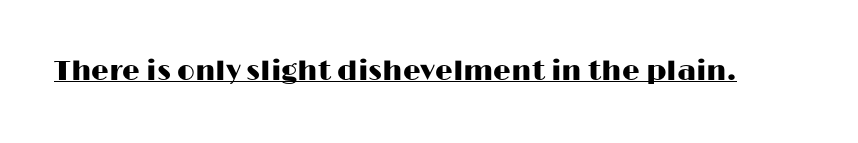
The image shows 28 px wide sans-serif type, upright; set normal letter spacing, underlined; high stroke contrast and a medium x-height.
